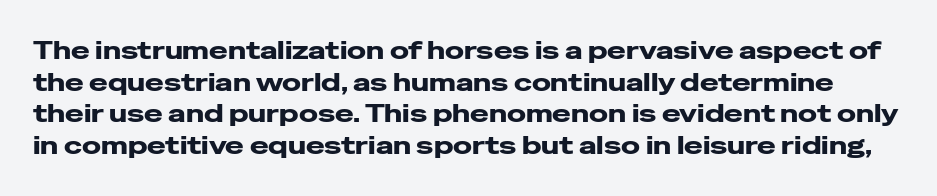
Q: Is the text bold? A: Yes.
Q: Is the text italic (slanted)? A: No, it is upright.
Q: Is the text underlined? A: No.
Q: Is the spacing between letters normal or unusually wide? A: Normal.
Q: Is the spacing between lines tight, normal or loose? A: Normal.
